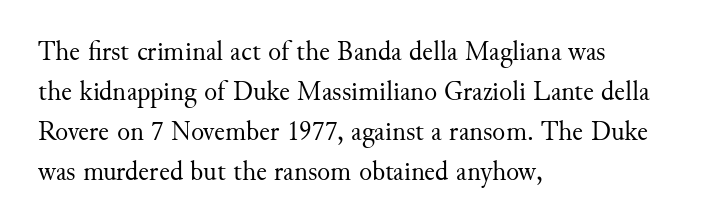
Q: Is the text bold? A: No.
Q: Is the text italic (slanted)? A: No, it is upright.
Q: Is the text underlined? A: No.
Q: How is the paragraph aligned? A: Left-aligned.
Q: Is the spacing between letters normal or unusually wide? A: Normal.
Q: Is the spacing between lines tight, normal or loose? A: Normal.
